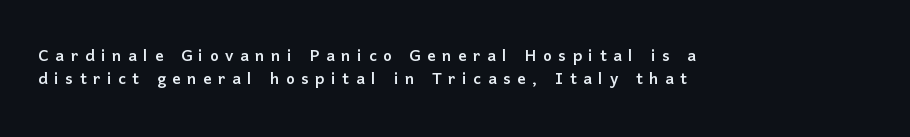
The lines are quadded left. Nobody drew a line under any word here. Style check: upright. What stands out about the letter spacing? Its width — letters are far apart. Notice how descenders almost collide with the ascenders below — that's tight leading.
